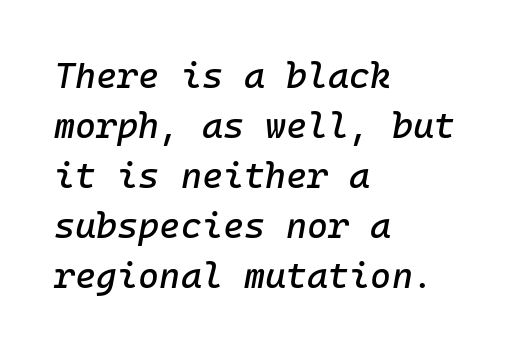
{"italic": "yes", "lean": "right", "slant_degrees": 10, "width": "normal", "stroke_contrast": "low", "x_height": "medium", "underline": "no", "align": "left", "line_spacing": "normal", "line_spacing_ratio": 1.39, "letter_spacing": "normal", "letter_spacing_em": 0.0, "glyph_px": 36}
